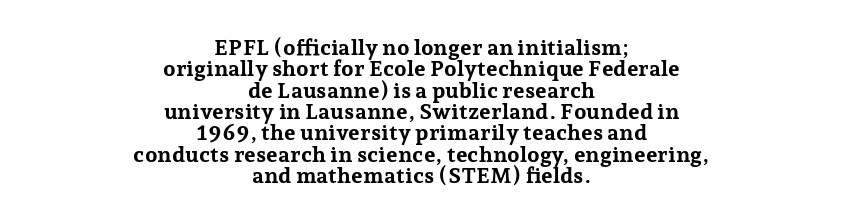
{"italic": "no", "bold": "yes", "underline": "no", "align": "center", "line_spacing": "tight", "line_spacing_ratio": 0.97, "letter_spacing": "normal", "letter_spacing_em": 0.0, "glyph_px": 22}
